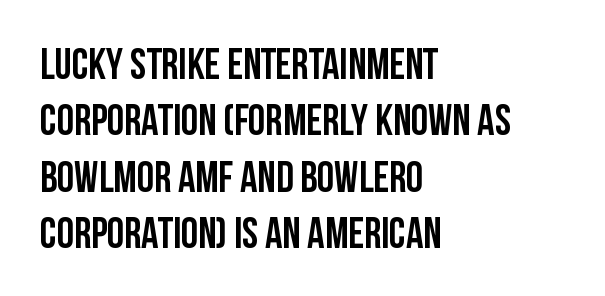
Q: Is the text bold? A: Yes.
Q: Is the text italic (slanted)? A: No, it is upright.
Q: Is the typeface a serif or a sans-serif typeface? A: Sans-serif.
Q: Is the text underlined? A: No.
Q: How is the paragraph aligned? A: Left-aligned.
Q: Is the spacing between letters normal or unusually wide? A: Normal.
Q: Is the spacing between lines tight, normal or loose? A: Normal.
Q: Width (condensed, normal, or wide)? A: Condensed.
Q: Stroke contrast? A: Low.
Q: x-height? A: Large.
Q: Monospaced? A: No.
